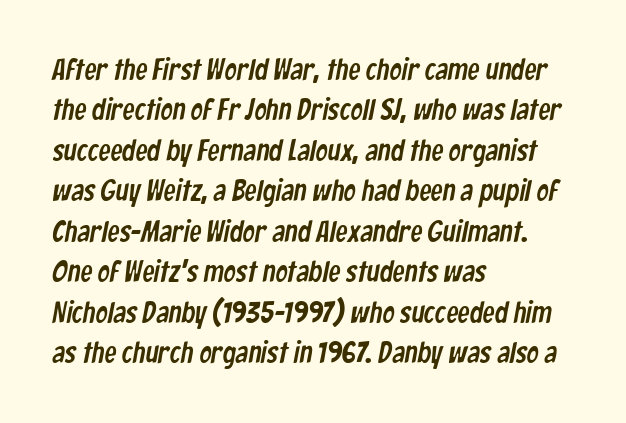
Q: Is the typeface a serif or a sans-serif typeface? A: Sans-serif.
Q: Is the text underlined? A: No.
Q: How is the paragraph aligned? A: Left-aligned.
Q: Is the spacing between letters normal or unusually wide? A: Normal.
Q: Is the spacing between lines tight, normal or loose? A: Normal.
Q: Width (condensed, normal, or wide)? A: Condensed.
Q: Stroke contrast? A: Low.
Q: x-height? A: Medium.
Q: Monospaced? A: No.
